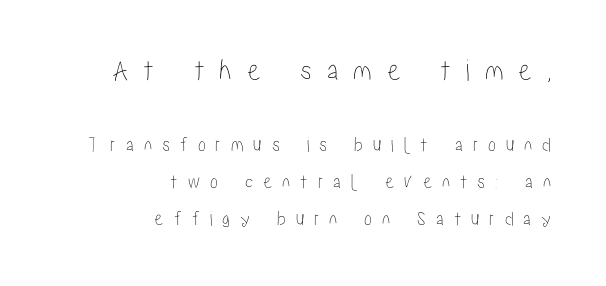
{"italic": "no", "width": "condensed", "stroke_contrast": "low", "x_height": "medium", "monospaced": "no", "underline": "no", "align": "right", "line_spacing_ratio": 1.76, "letter_spacing": "wide", "letter_spacing_em": 0.47, "larger_block": "first", "size_ratio": 1.48, "glyph_px": 31}
